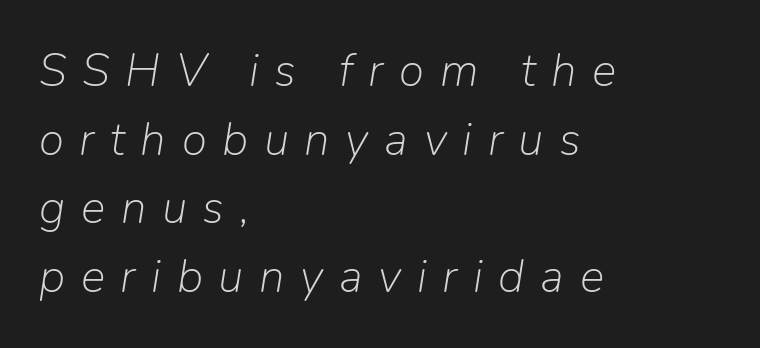
Q: Is the text bold? A: No.
Q: Is the text italic (slanted)? A: Yes, it leans right by about 9 degrees.
Q: Is the text underlined? A: No.
Q: How is the paragraph aligned? A: Left-aligned.
Q: Is the spacing between letters normal or unusually wide? A: Unusually wide.
Q: Is the spacing between lines tight, normal or loose? A: Normal.
Q: Width (condensed, normal, or wide)? A: Normal.
Q: Stroke contrast? A: Low.
Q: x-height? A: Medium.
Q: Monospaced? A: No.
